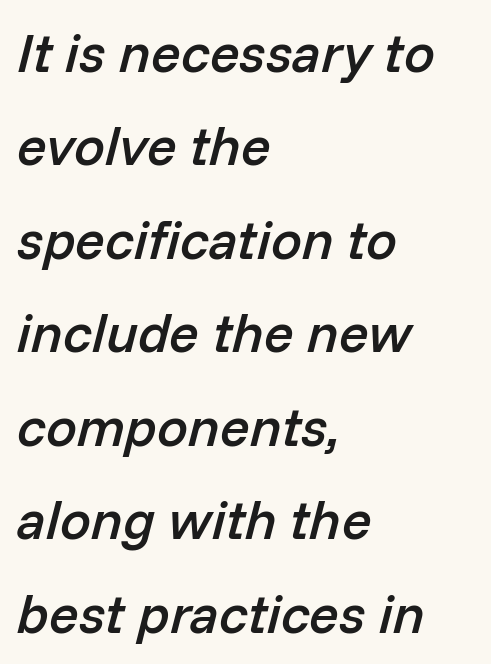
Q: Is the text bold? A: Semi-bold.
Q: Is the text italic (slanted)? A: Yes, it leans right by about 14 degrees.
Q: Is the text underlined? A: No.
Q: How is the paragraph aligned? A: Left-aligned.
Q: Is the spacing between letters normal or unusually wide? A: Normal.
Q: Is the spacing between lines tight, normal or loose? A: Normal.
Q: Width (condensed, normal, or wide)? A: Normal.
Q: Stroke contrast? A: Low.
Q: x-height? A: Medium.
Q: Monospaced? A: No.
